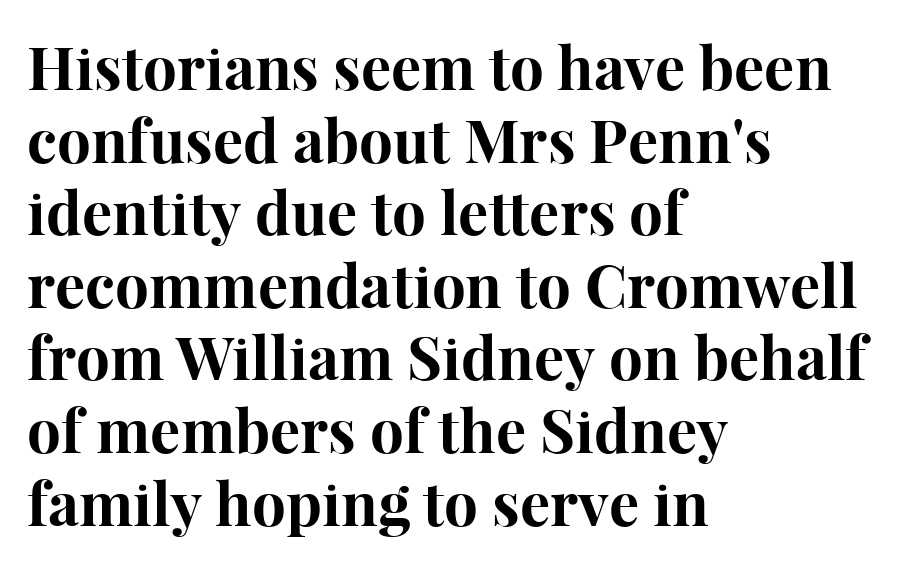
{"serif": "yes", "italic": "no", "bold": "yes", "weight": "bold", "width": "normal", "stroke_contrast": "high", "x_height": "medium", "monospaced": "no", "underline": "no", "align": "left", "line_spacing_ratio": 1.21, "letter_spacing": "normal", "letter_spacing_em": 0.0, "glyph_px": 60}
